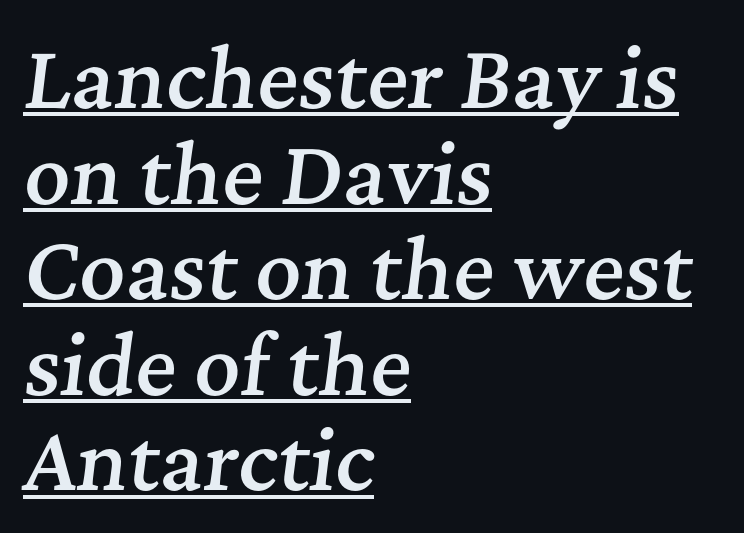
You can tell from the footed stems that serif type was used. A typographer would call this underscored text. Italic: yes, the glyphs are oblique. There is no visible air inserted between adjacent glyphs. Left-aligned paragraph, ragged on the right.
